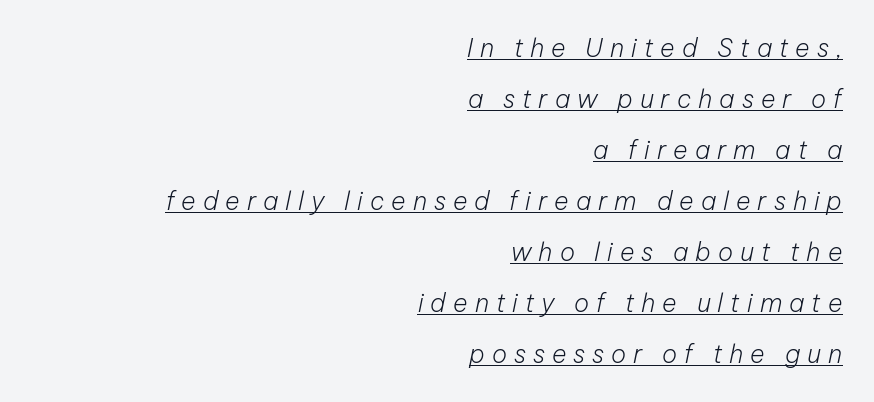
Q: Is the text bold? A: No.
Q: Is the text italic (slanted)? A: Yes, it leans right by about 12 degrees.
Q: Is the text underlined? A: Yes.
Q: How is the paragraph aligned? A: Right-aligned.
Q: Is the spacing between letters normal or unusually wide? A: Unusually wide.
Q: Is the spacing between lines tight, normal or loose? A: Loose.
